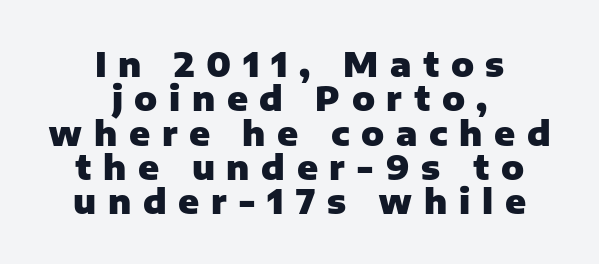
Think of a printed novel: that variable character pitch is what you see here. Is this a sans? Yes — the strokes have no serifs. Students, observe: this is what under-led, compact text looks like. Visually the block forms a symmetrical silhouette, jagged on both flanks.
